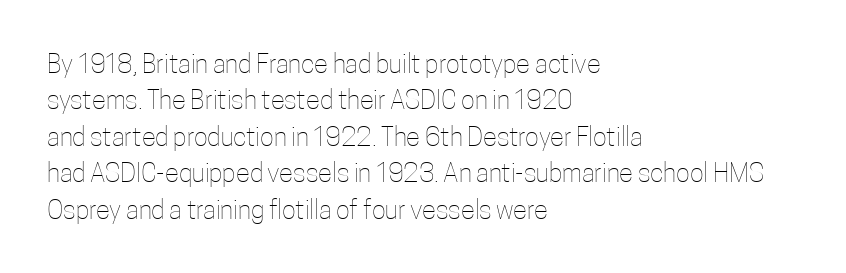
Q: Is the text bold? A: No.
Q: Is the text italic (slanted)? A: No, it is upright.
Q: Is the text underlined? A: No.
Q: How is the paragraph aligned? A: Left-aligned.
Q: Is the spacing between letters normal or unusually wide? A: Normal.
Q: Is the spacing between lines tight, normal or loose? A: Normal.
